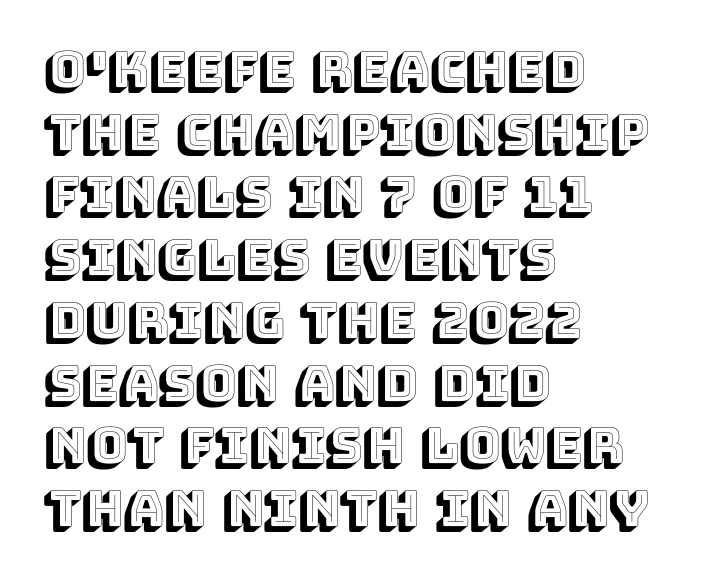
Reading down the column, the eye jumps a familiar distance to each next line. Alignment: flush left. Standard letterfit; no display-style spreading of the glyphs. Here the designer chose a conventional face with non-uniform glyph widths.
